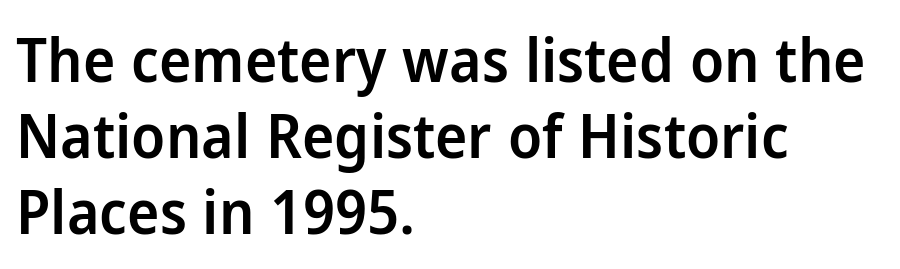
The characters look somewhat weighty, a semibold short of true bold. The ragged edge is on the right, which tells us the setting is flush left. The rendering uses a moderate line-height, typical for paragraphs. Quick note: not italic, upright.
